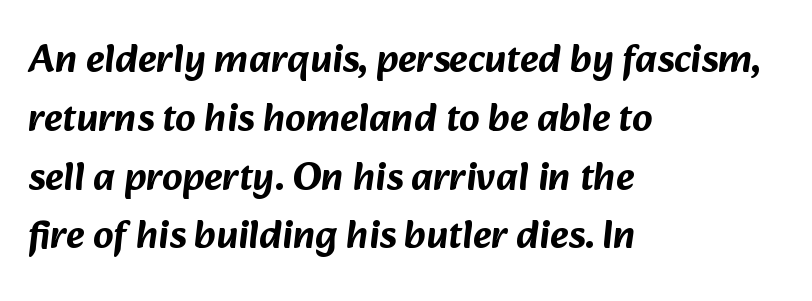
{"serif": "no", "width": "normal", "stroke_contrast": "low", "x_height": "medium", "monospaced": "no", "underline": "no", "align": "left", "line_spacing": "normal", "line_spacing_ratio": 1.47, "letter_spacing": "normal", "letter_spacing_em": 0.0, "glyph_px": 40}
